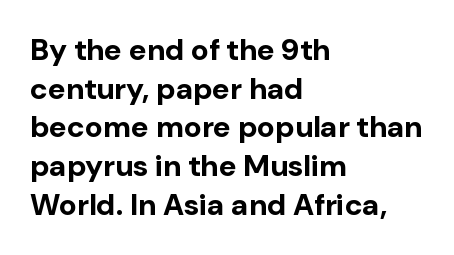
Q: Is the text bold? A: Yes.
Q: Is the text italic (slanted)? A: No, it is upright.
Q: Is the typeface a serif or a sans-serif typeface? A: Sans-serif.
Q: Is the text underlined? A: No.
Q: How is the paragraph aligned? A: Left-aligned.
Q: Is the spacing between letters normal or unusually wide? A: Normal.
Q: Is the spacing between lines tight, normal or loose? A: Normal.
Q: Width (condensed, normal, or wide)? A: Normal.
Q: Stroke contrast? A: Low.
Q: x-height? A: Medium.
Q: Monospaced? A: No.
